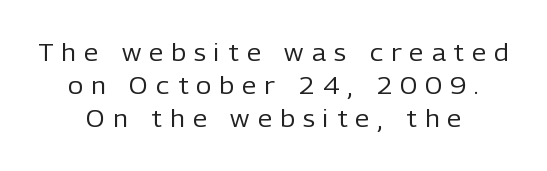
Q: Is the text bold? A: No.
Q: Is the text italic (slanted)? A: No, it is upright.
Q: Is the text underlined? A: No.
Q: How is the paragraph aligned? A: Centered.
Q: Is the spacing between letters normal or unusually wide? A: Unusually wide.
Q: Is the spacing between lines tight, normal or loose? A: Normal.
